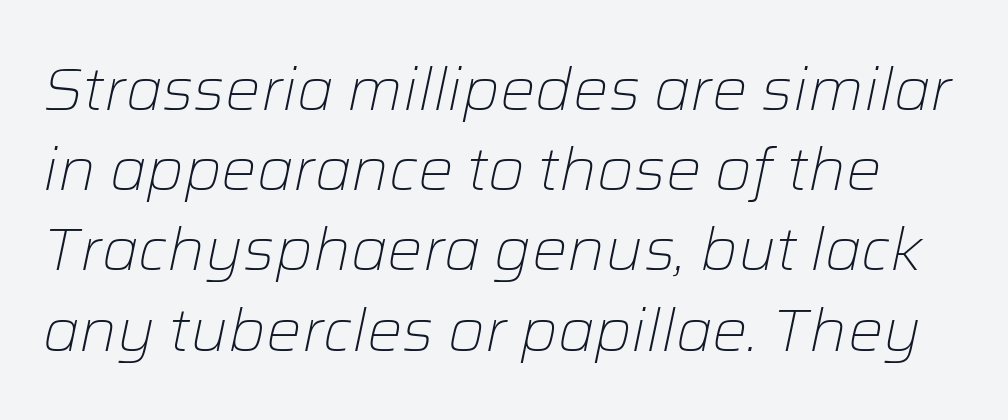
Q: Is the text bold? A: No.
Q: Is the text italic (slanted)? A: Yes, it leans right by about 12 degrees.
Q: Is the text underlined? A: No.
Q: Is the spacing between letters normal or unusually wide? A: Normal.
Q: Is the spacing between lines tight, normal or loose? A: Normal.
Q: Width (condensed, normal, or wide)? A: Normal.
Q: Stroke contrast? A: Low.
Q: x-height? A: Medium.
Q: Monospaced? A: No.
